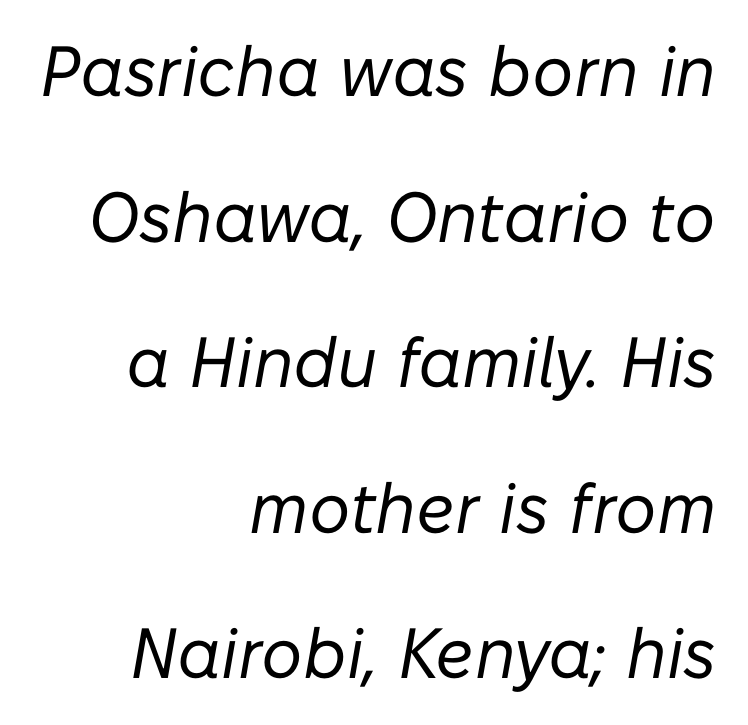
The paragraph has a hard right edge and a soft left edge. Each row of text sits above clean, open space. Looks like regular typesetting: each glyph gets only the width it needs. The weight would be labelled regular, book, light, or lighter still. Characters are canted at an angle relative to the baseline's perpendicular.
